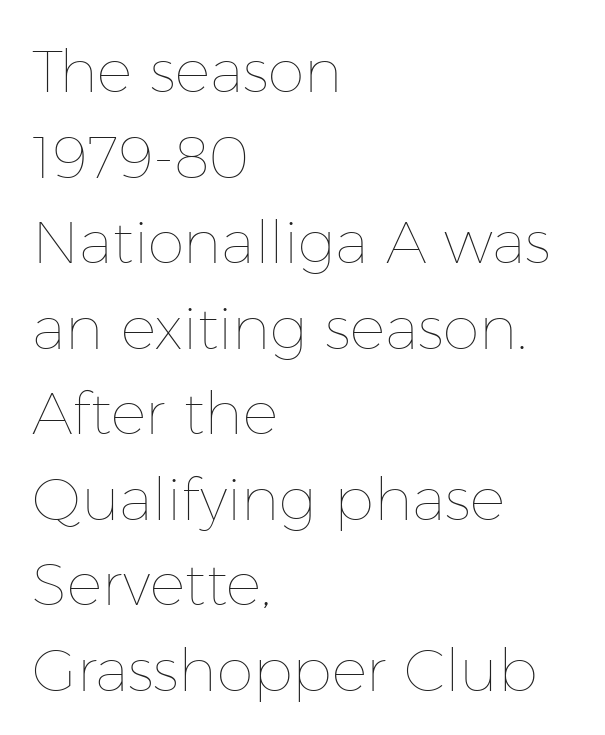
{"italic": "no", "bold": "no", "weight": "thin", "width": "normal", "stroke_contrast": "low", "x_height": "medium", "monospaced": "no", "underline": "no", "align": "left", "line_spacing": "normal", "line_spacing_ratio": 1.45, "letter_spacing": "normal", "letter_spacing_em": 0.0, "glyph_px": 59}
